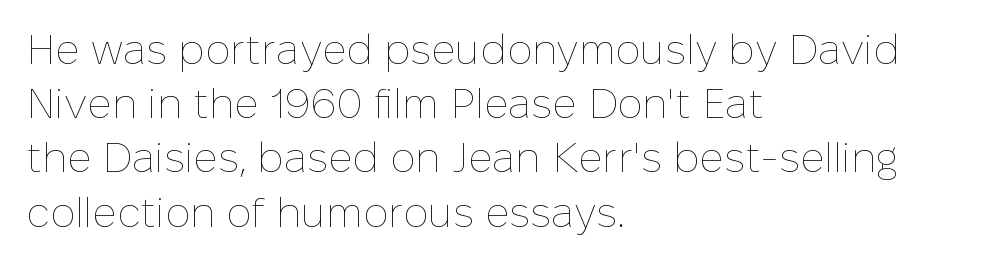
The image shows 42 px thin type, upright; set left-aligned, normal line spacing (1.29x), normal letter spacing, not underlined; low stroke contrast and a medium x-height.
